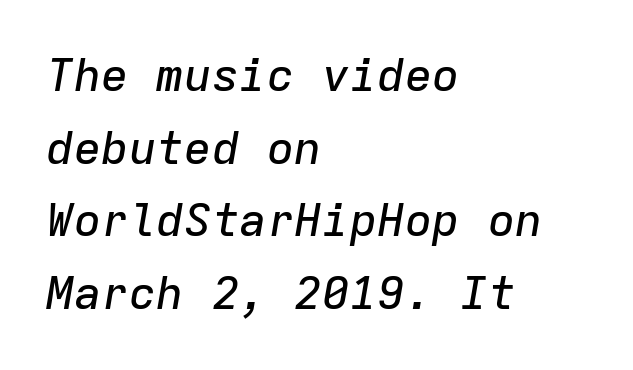
The words here are not underlined. A typesetter would mark this as italic. Caption: multi-line text, flush left, ragged right. How would I describe the line gaps? Plain and ordinary. Note the uniform advance width — an 'i' takes as much space as an 'm'. There is no visible air inserted between adjacent glyphs.
